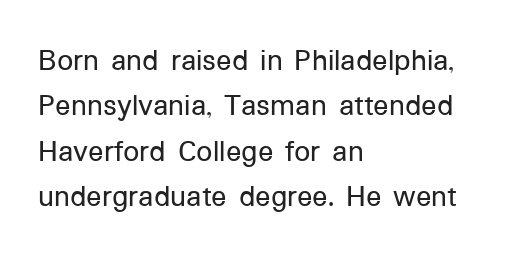
Q: Is the text italic (slanted)? A: No, it is upright.
Q: Is the typeface a serif or a sans-serif typeface? A: Sans-serif.
Q: Is the text underlined? A: No.
Q: How is the paragraph aligned? A: Left-aligned.
Q: Is the spacing between letters normal or unusually wide? A: Normal.
Q: Is the spacing between lines tight, normal or loose? A: Normal.
Q: Width (condensed, normal, or wide)? A: Normal.
Q: Stroke contrast? A: Low.
Q: x-height? A: Medium.
Q: Monospaced? A: No.
